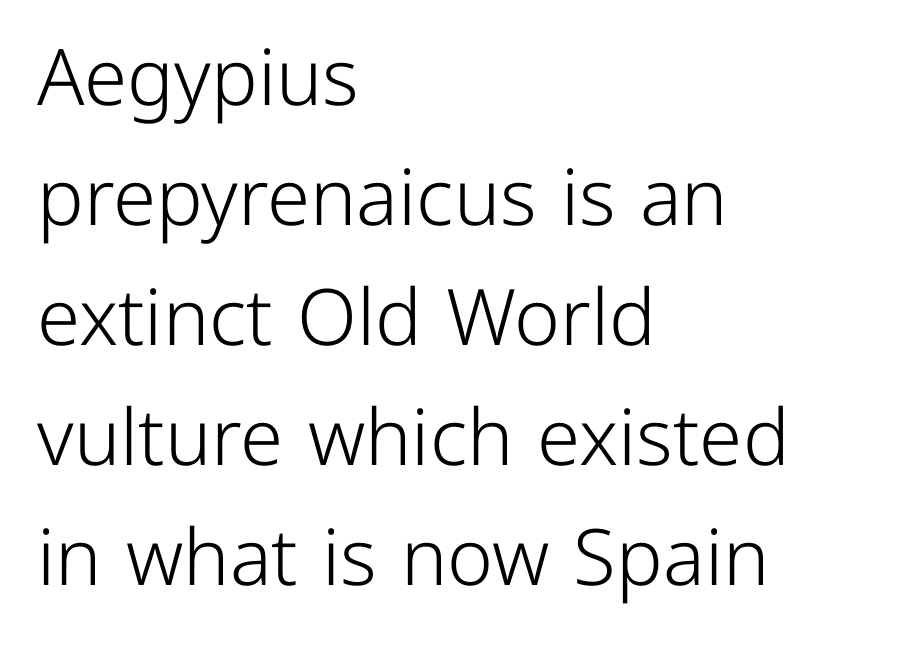
Q: Is the text bold? A: No.
Q: Is the text italic (slanted)? A: No, it is upright.
Q: Is the typeface a serif or a sans-serif typeface? A: Sans-serif.
Q: Is the text underlined? A: No.
Q: How is the paragraph aligned? A: Left-aligned.
Q: Is the spacing between letters normal or unusually wide? A: Normal.
Q: Is the spacing between lines tight, normal or loose? A: Normal.
Q: Width (condensed, normal, or wide)? A: Normal.
Q: Stroke contrast? A: Low.
Q: x-height? A: Medium.
Q: Monospaced? A: No.
